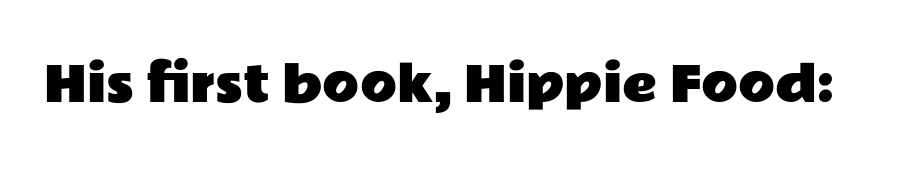
Between one letter and the next there's only the usual sliver of space. This rendering employs a face without finishing strokes, i.e., a sans-serif. The letters stand straight up with perfectly vertical stems. You could not count columns in this text — the font is proportionally spaced.
